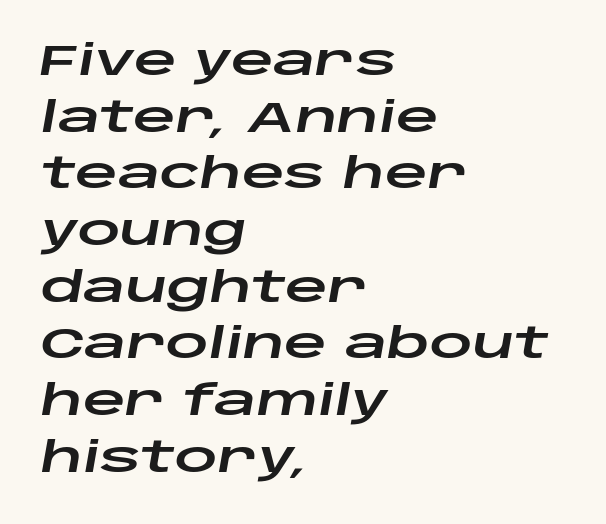
{"italic": "yes", "lean": "right", "slant_degrees": 10, "width": "wide", "stroke_contrast": "low", "x_height": "large", "monospaced": "no", "underline": "no", "align": "left", "line_spacing": "normal", "line_spacing_ratio": 1.35, "letter_spacing": "normal", "letter_spacing_em": 0.0, "glyph_px": 42}
